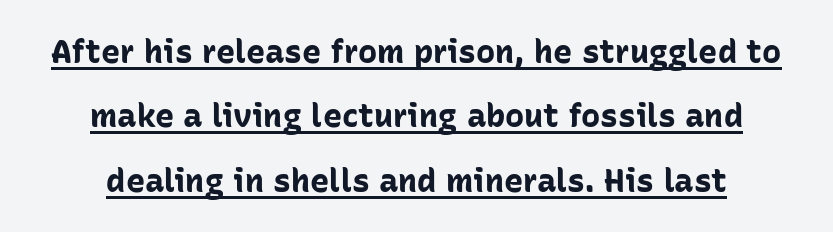
Q: Is the text bold? A: Yes.
Q: Is the text italic (slanted)? A: No, it is upright.
Q: Is the typeface a serif or a sans-serif typeface? A: Sans-serif.
Q: Is the text underlined? A: Yes.
Q: How is the paragraph aligned? A: Centered.
Q: Is the spacing between letters normal or unusually wide? A: Normal.
Q: Is the spacing between lines tight, normal or loose? A: Loose.
Q: Width (condensed, normal, or wide)? A: Normal.
Q: Stroke contrast? A: Low.
Q: x-height? A: Medium.
Q: Monospaced? A: No.
